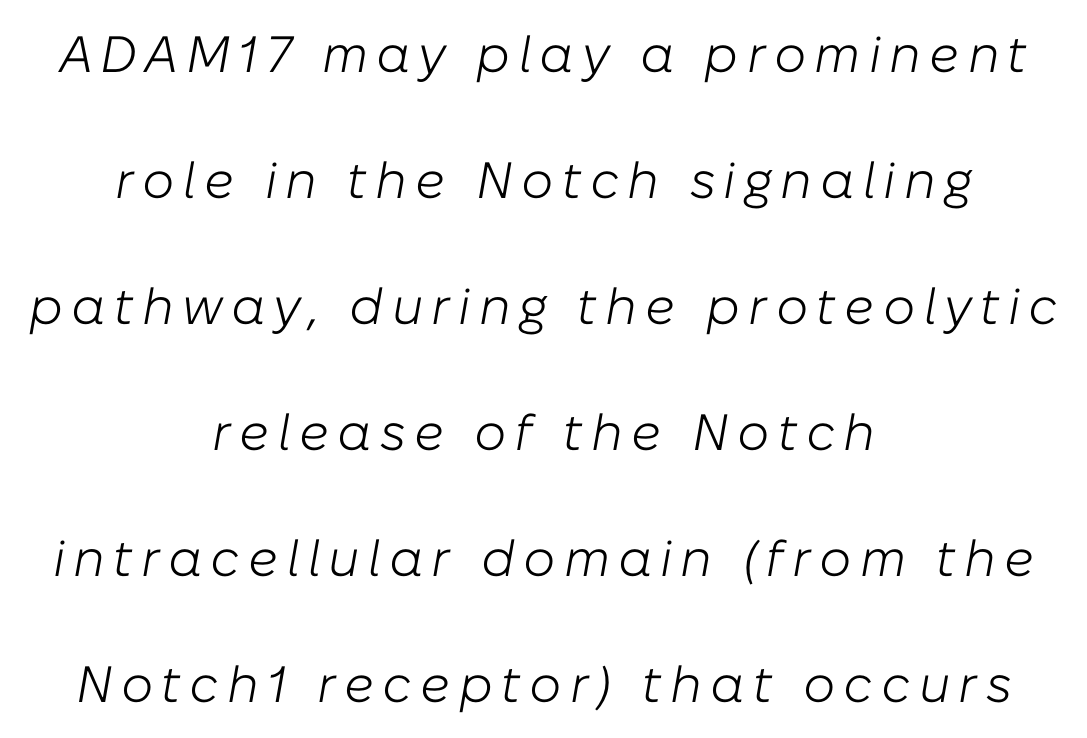
Observe the lean: these are italic letterforms. Rule under the text: the space is simply empty. This sample is center-justified, so both line endings float freely. Does the leading feel generous? Absolutely, it's lavish. The cut favours lightness, reaching ordinary text weight at its darkest. Is this a fixed-width face? No — the glyphs have proportional, varying widths.
